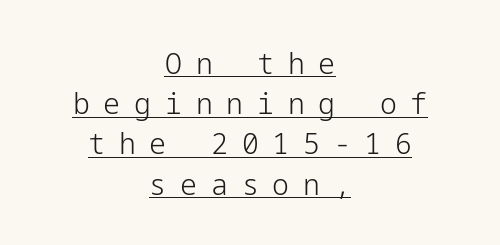
Quick note: interline space is typical. Bold? No — there's no thickening of the strokes. The paragraph has two soft edges and a firm central axis. Upright lettering throughout. Observe the absence of serifs on each vertical stroke in this sample. The rendering inserts visible extra space after every character.
